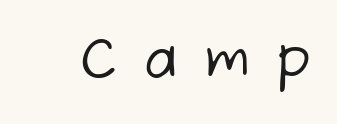
The image shows 55 px regular-weight sans-serif type; set unusually wide letter spacing (+0.48 em), not underlined; low stroke contrast and a medium x-height.
